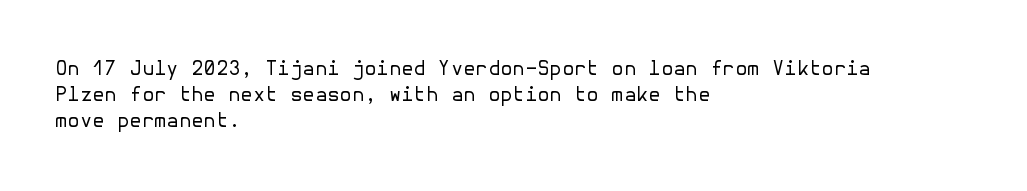
Q: Is the text bold? A: No.
Q: Is the text italic (slanted)? A: No, it is upright.
Q: Is the text underlined? A: No.
Q: How is the paragraph aligned? A: Left-aligned.
Q: Is the spacing between letters normal or unusually wide? A: Normal.
Q: Is the spacing between lines tight, normal or loose? A: Normal.
